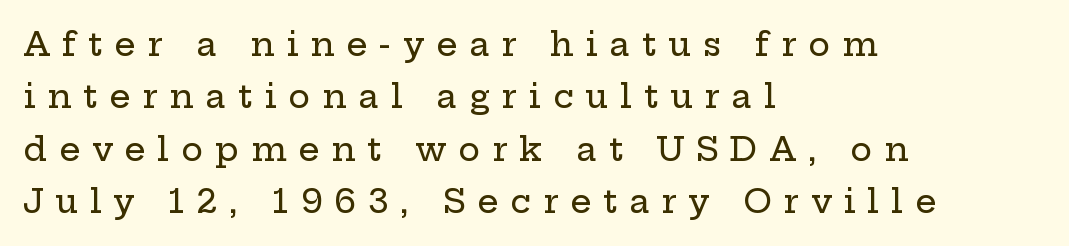
The image shows 33 px wide serif type, upright; set left-aligned, normal line spacing (1.59x), unusually wide letter spacing (+0.36 em), not underlined; low stroke contrast and a medium x-height.
